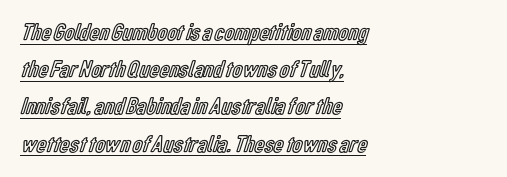
Q: Is the text italic (slanted)? A: Yes.
Q: Is the text underlined? A: Yes.
Q: How is the paragraph aligned? A: Left-aligned.
Q: Is the spacing between letters normal or unusually wide? A: Normal.
Q: Is the spacing between lines tight, normal or loose? A: Normal.
